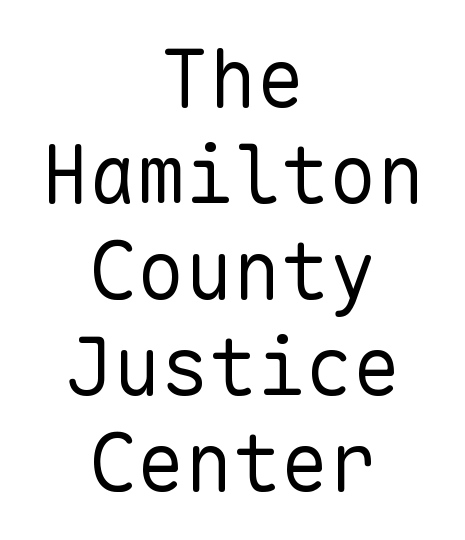
The letters march in equal steps, a hallmark of fixed-pitch type. The characters are drawn with everyday or finer stroke widths. Both edges are ragged and mirror each other, which tells us the setting is centered. Unmarked baselines from the first word to the last. Does extra space separate the letters? No, they use regular spacing.
